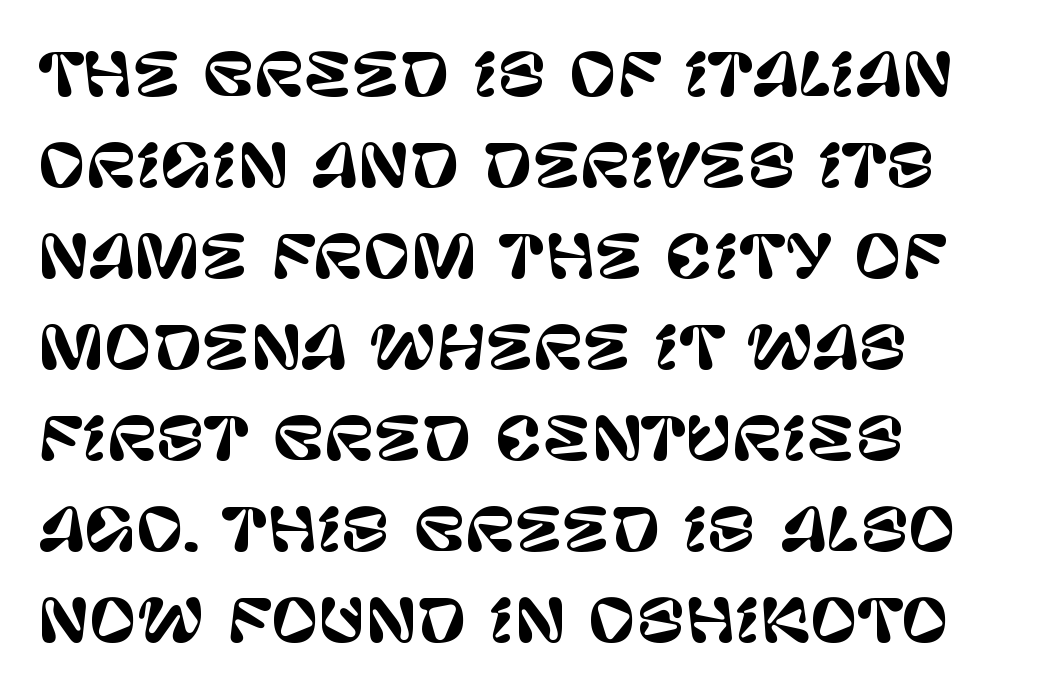
{"serif": "no", "width": "normal", "stroke_contrast": "low", "x_height": "large", "monospaced": "no", "underline": "no", "line_spacing": "normal", "line_spacing_ratio": 1.57, "letter_spacing": "normal", "letter_spacing_em": 0.0, "glyph_px": 58}
